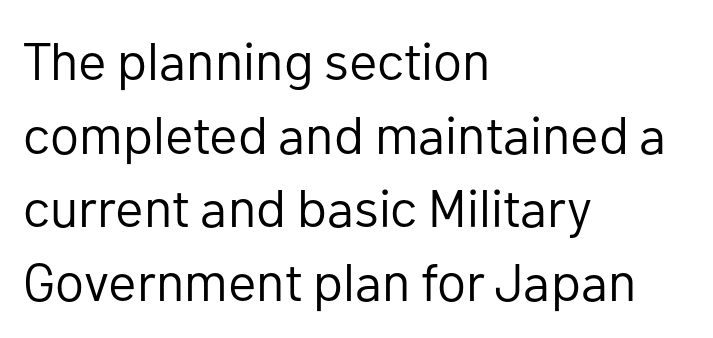
All the whitespace from short lines collects on the right. In terms of leading, this rendering sits right in the middle. Posture: straight, roman, zero tilt. Beneath every word, the page is bare. The typeface chosen for these lines omits serifs. The gaps between neighbouring characters are ordinary and unremarkable.
